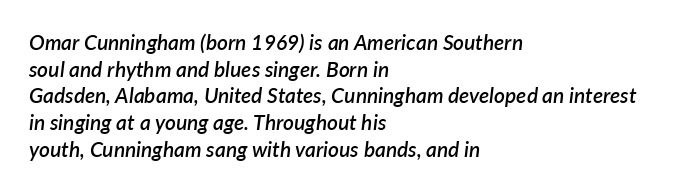
The axis of the letterforms is tilted away from vertical. Type without underlining. The vertical gap from one line to the next is medium. The passage is arranged the way most books set body copy — flush left. Bold? Not quite — semibold, heavier than regular but stopping short. No extra tracking has been applied to these lines.
